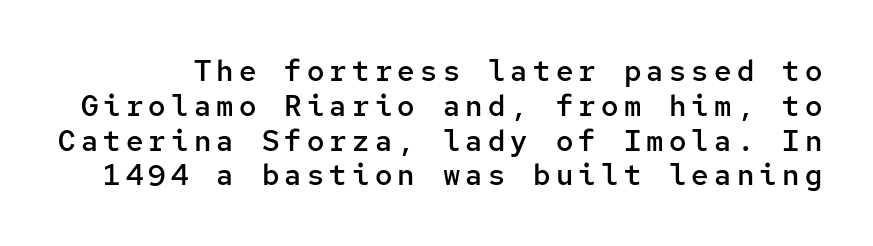
Q: Is the text bold? A: Semi-bold.
Q: Is the text italic (slanted)? A: No, it is upright.
Q: Is the typeface a serif or a sans-serif typeface? A: Sans-serif.
Q: Is the text underlined? A: No.
Q: Width (condensed, normal, or wide)? A: Normal.
Q: Stroke contrast? A: Low.
Q: x-height? A: Medium.
Q: Monospaced? A: Yes.
